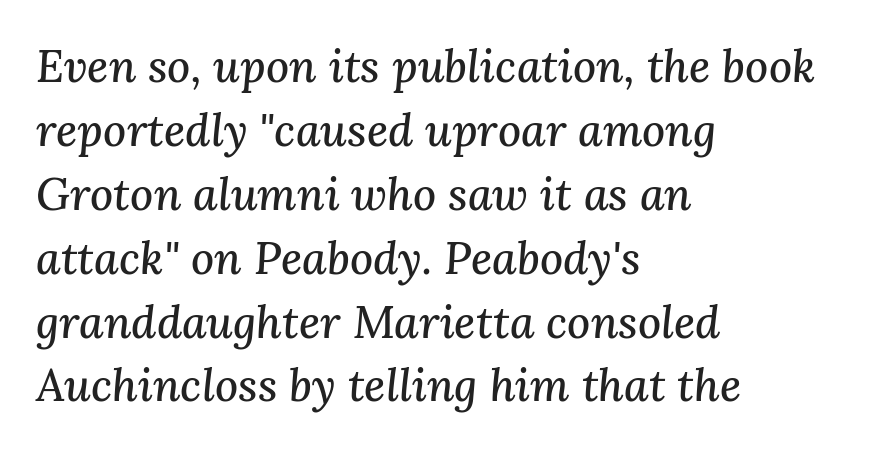
The image shows 45 px serif type, italic (leaning right); set left-aligned, normal line spacing (1.42x), normal letter spacing, not underlined; medium stroke contrast and a medium x-height.
